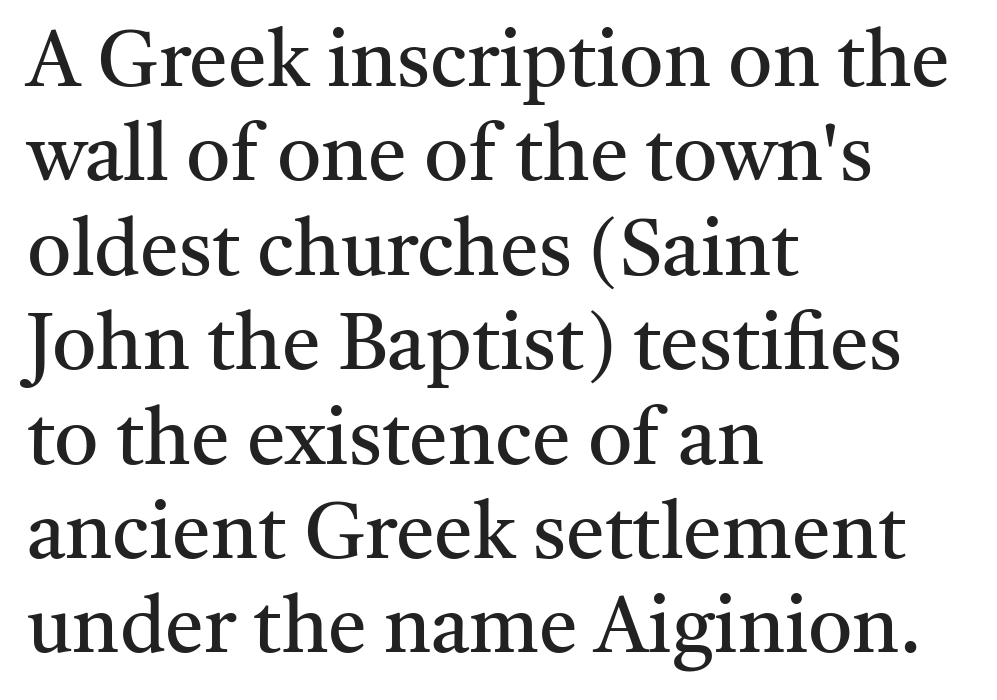
Q: Is the text bold? A: No.
Q: Is the text italic (slanted)? A: No, it is upright.
Q: Is the typeface a serif or a sans-serif typeface? A: Serif.
Q: Is the text underlined? A: No.
Q: How is the paragraph aligned? A: Left-aligned.
Q: Is the spacing between letters normal or unusually wide? A: Normal.
Q: Width (condensed, normal, or wide)? A: Normal.
Q: Stroke contrast? A: Medium.
Q: x-height? A: Medium.
Q: Monospaced? A: No.
